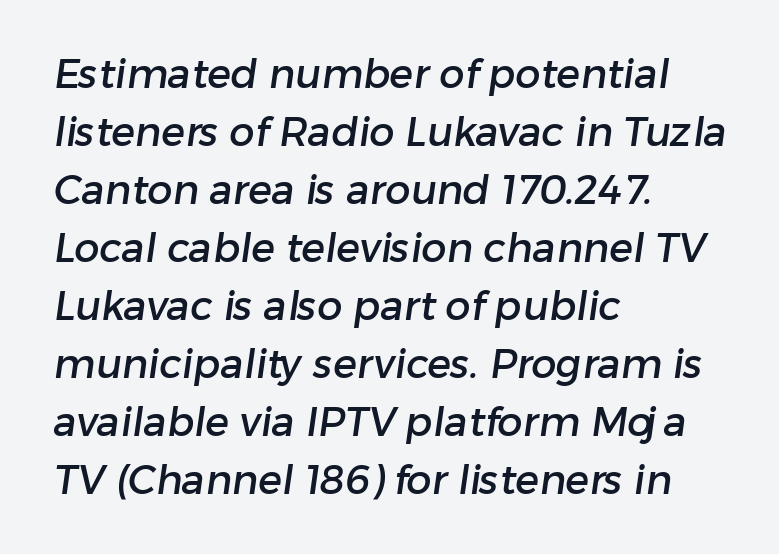
Rule under the text: the space is simply empty. Short and long lines alike share a common starting point at left. Here the designer chose a conventional face with non-uniform glyph widths. Standard letterfit; no display-style spreading of the glyphs. This rendering employs a face without finishing strokes, i.e., a sans-serif. Baseline-to-baseline distance is the conventional proportion of letter height.
